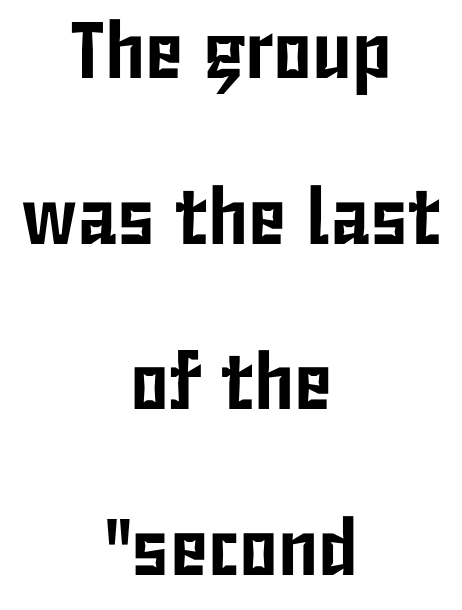
The image shows 80 px condensed sans-serif type, upright; set centered, loose line spacing (2.07x), normal letter spacing, not underlined; low stroke contrast and a medium x-height.
